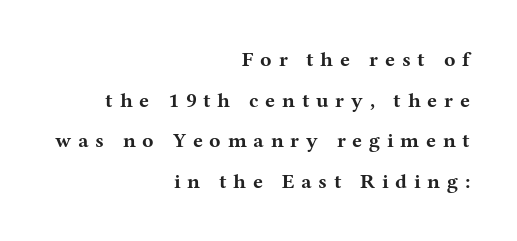
{"italic": "no", "bold": "yes", "underline": "no", "align": "right", "line_spacing": "loose", "line_spacing_ratio": 1.93, "letter_spacing": "wide", "letter_spacing_em": 0.32, "glyph_px": 21}
